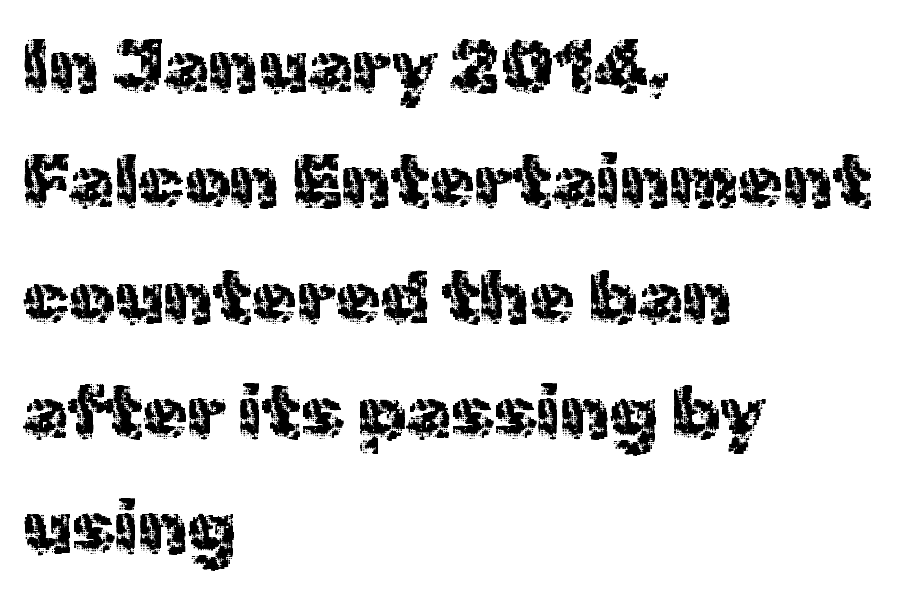
The image shows 73 px sans-serif type, upright; set left-aligned, normal line spacing (1.58x), normal letter spacing, not underlined; a medium x-height.
